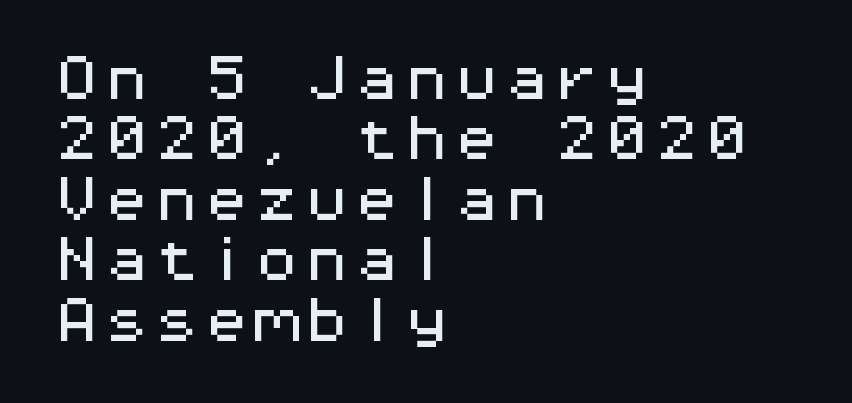
Q: Is the text italic (slanted)? A: No, it is upright.
Q: Is the typeface a serif or a sans-serif typeface? A: Sans-serif.
Q: Is the text underlined? A: No.
Q: How is the paragraph aligned? A: Left-aligned.
Q: Is the spacing between letters normal or unusually wide? A: Normal.
Q: Width (condensed, normal, or wide)? A: Wide.
Q: Stroke contrast? A: Medium.
Q: x-height? A: Medium.
Q: Monospaced? A: Yes.
